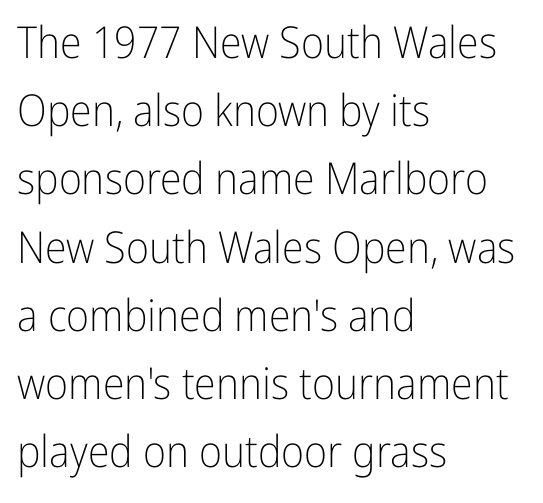
Q: Is the text bold? A: No.
Q: Is the text italic (slanted)? A: No, it is upright.
Q: Is the typeface a serif or a sans-serif typeface? A: Sans-serif.
Q: Is the text underlined? A: No.
Q: How is the paragraph aligned? A: Left-aligned.
Q: Is the spacing between letters normal or unusually wide? A: Normal.
Q: Is the spacing between lines tight, normal or loose? A: Normal.
Q: Width (condensed, normal, or wide)? A: Condensed.
Q: Stroke contrast? A: Low.
Q: x-height? A: Medium.
Q: Monospaced? A: No.
